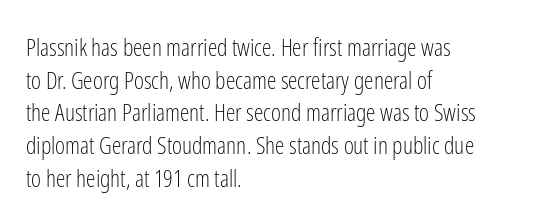
Plain, unruled lines of type. Ordinary non-slanted type is in use. Does extra space separate the letters? No, they use regular spacing. This is not heavy type; no bold has been used. These lines sit exactly where default settings would place them. Reading down the block, your eye returns to a fixed left position each line.
